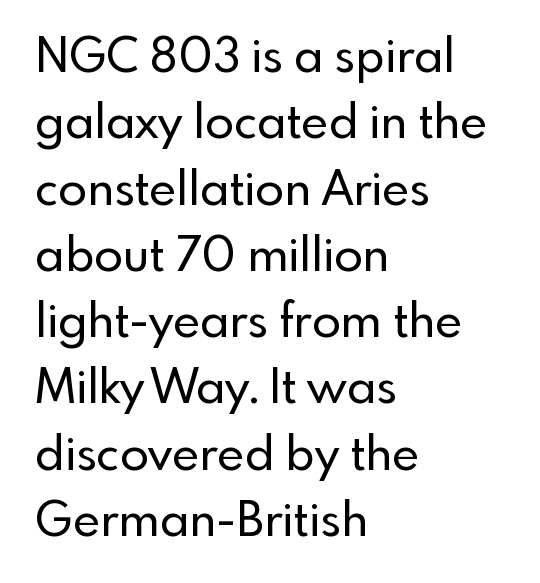
{"serif": "no", "italic": "no", "width": "normal", "x_height": "small", "monospaced": "no", "underline": "no", "align": "left", "line_spacing": "normal", "line_spacing_ratio": 1.41, "letter_spacing": "normal", "letter_spacing_em": 0.0, "glyph_px": 47}
